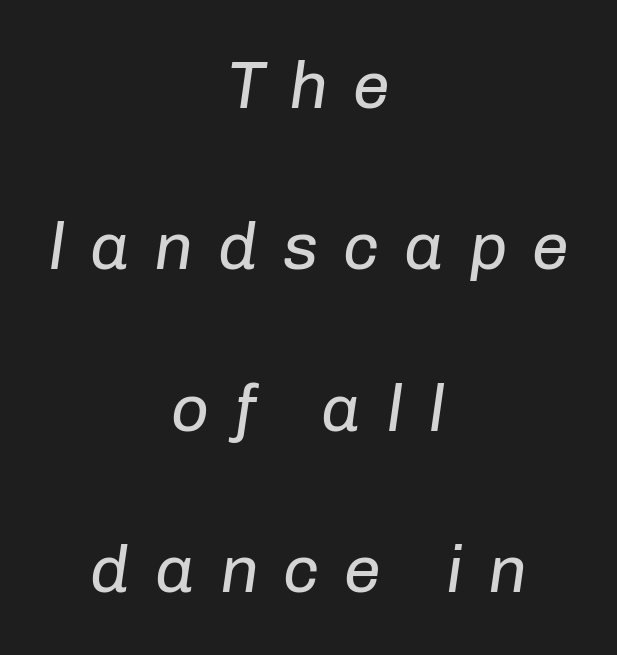
The image shows 67 px regular-weight type, italic (leaning right); set centered, loose line spacing (2.41x), unusually wide letter spacing (+0.36 em), not underlined; low stroke contrast and a medium x-height.
